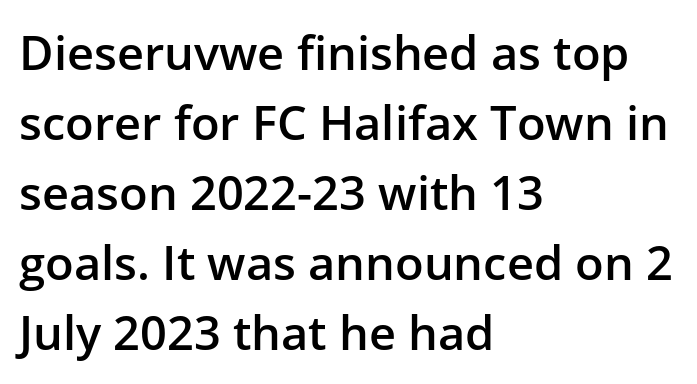
Look at the stroke-to-counter ratio: somewhat heavy, a semibold. The foot of each line stays bare and open. This sample has the flowing, uneven cadence of proportional lettering. This rendering employs a face without finishing strokes, i.e., a sans-serif.
